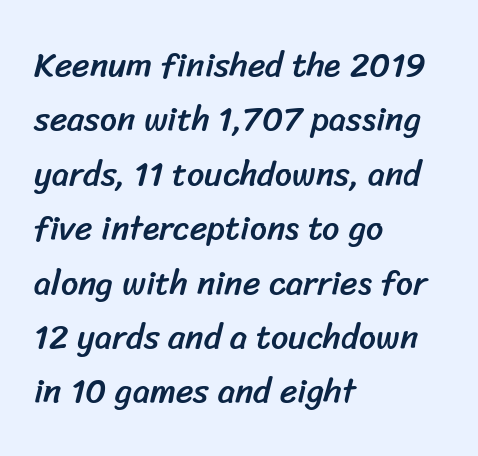
Q: Is the typeface a serif or a sans-serif typeface? A: Sans-serif.
Q: Is the text underlined? A: No.
Q: How is the paragraph aligned? A: Left-aligned.
Q: Is the spacing between letters normal or unusually wide? A: Normal.
Q: Is the spacing between lines tight, normal or loose? A: Normal.
Q: Width (condensed, normal, or wide)? A: Normal.
Q: Stroke contrast? A: Low.
Q: x-height? A: Medium.
Q: Monospaced? A: No.
